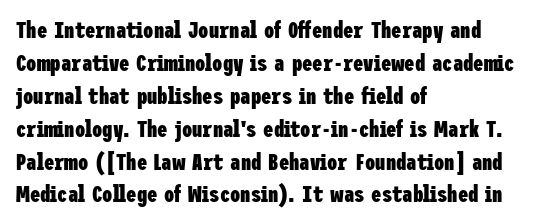
The image shows 23 px bold type, upright; set left-aligned, normal line spacing (1.43x), normal letter spacing, not underlined.
